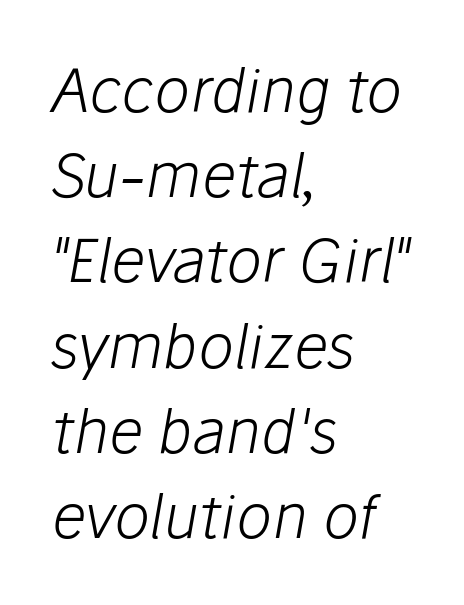
{"italic": "yes", "lean": "right", "slant_degrees": 10, "bold": "no", "weight": "light", "width": "normal", "stroke_contrast": "low", "x_height": "medium", "monospaced": "no", "underline": "no", "align": "left", "line_spacing": "normal", "line_spacing_ratio": 1.42, "letter_spacing": "normal", "letter_spacing_em": 0.0, "glyph_px": 60}
